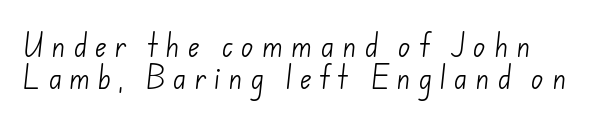
The image shows 26 px text type; set line spacing 1.23x, unusually wide letter spacing (+0.29 em), not underlined.
